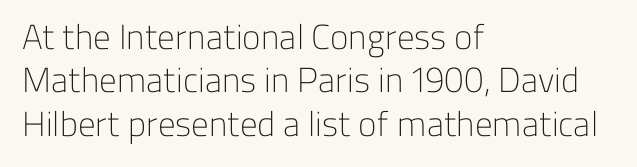
Q: Is the text bold? A: No.
Q: Is the text italic (slanted)? A: No, it is upright.
Q: Is the typeface a serif or a sans-serif typeface? A: Sans-serif.
Q: Is the text underlined? A: No.
Q: How is the paragraph aligned? A: Left-aligned.
Q: Is the spacing between letters normal or unusually wide? A: Normal.
Q: Width (condensed, normal, or wide)? A: Normal.
Q: Stroke contrast? A: Low.
Q: x-height? A: Medium.
Q: Monospaced? A: No.
